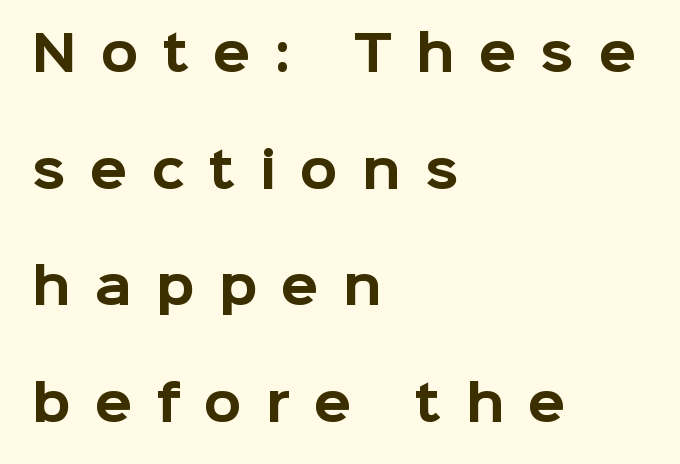
The image shows 49 px bold sans-serif type, upright; set left-aligned, loose line spacing (2.38x), unusually wide letter spacing (+0.49 em), not underlined; low stroke contrast and a medium x-height.
